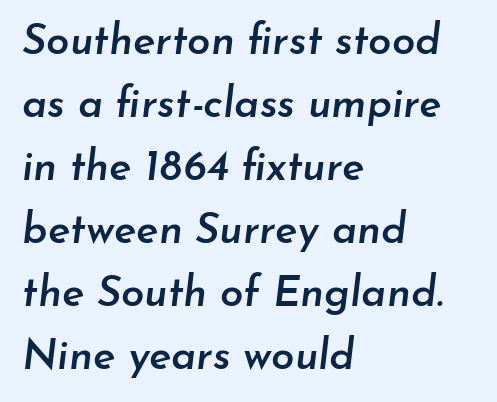
The image shows 42 px semibold type, italic (leaning right); set left-aligned, normal line spacing (1.5x), normal letter spacing, not underlined; low stroke contrast and a small x-height.
